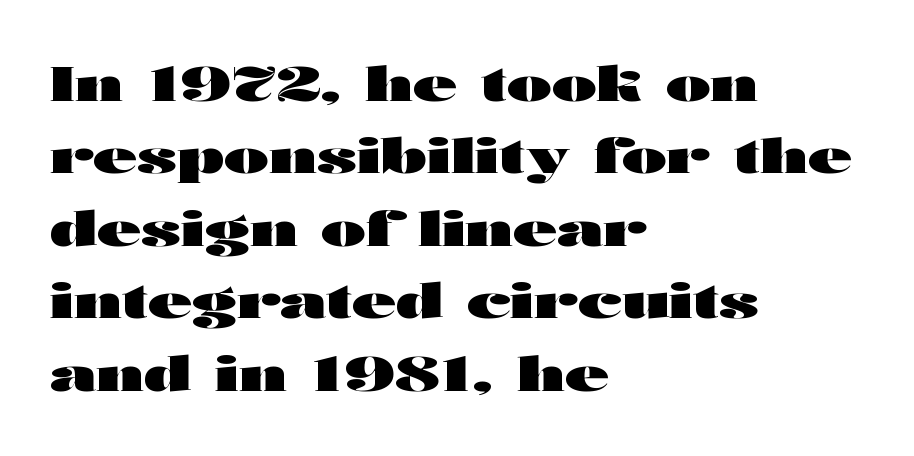
Heft: maximum for text — a bold. The rows are spaced the way most documents space them. Casual observation: everything's shoved over to the left. Spacing between characters is what you'd get straight out of the box. Type without underlining.
